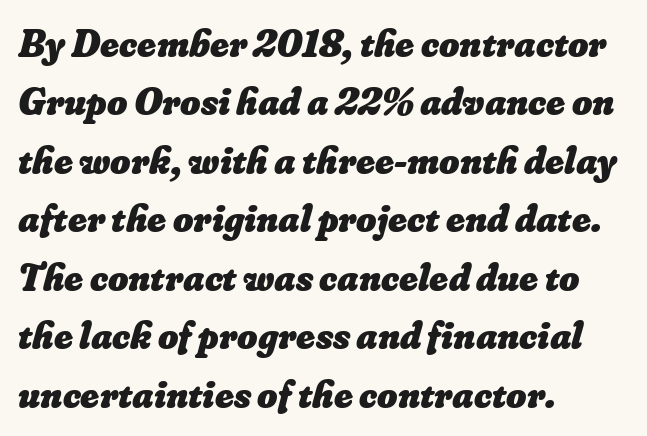
{"bold": "yes", "weight": "heavy", "width": "normal", "stroke_contrast": "low", "x_height": "small", "monospaced": "no", "underline": "no", "align": "left", "line_spacing": "normal", "line_spacing_ratio": 1.5, "letter_spacing": "normal", "letter_spacing_em": 0.0, "glyph_px": 39}
